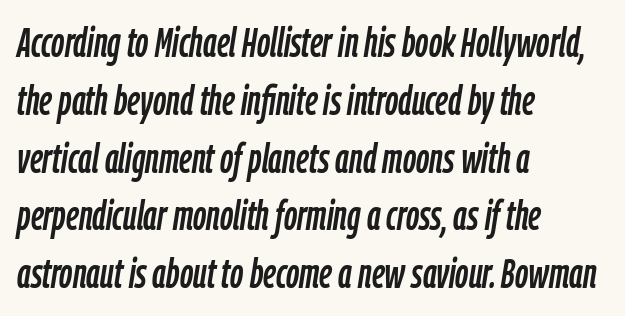
Q: Is the text italic (slanted)? A: Yes, it leans right by about 9 degrees.
Q: Is the text underlined? A: No.
Q: How is the paragraph aligned? A: Left-aligned.
Q: Is the spacing between letters normal or unusually wide? A: Normal.
Q: Is the spacing between lines tight, normal or loose? A: Normal.
Q: Width (condensed, normal, or wide)? A: Condensed.
Q: Stroke contrast? A: Low.
Q: x-height? A: Medium.
Q: Monospaced? A: No.
